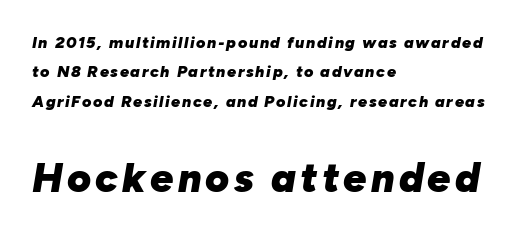
Q: Is the text bold? A: Yes.
Q: Is the text italic (slanted)? A: Yes, it leans right by about 10 degrees.
Q: Is the text underlined? A: No.
Q: How is the paragraph aligned? A: Left-aligned.
Q: Which block of text is set in a larger size, the first (top) or the second (bottom)? A: The second (bottom) one.
Q: Width (condensed, normal, or wide)? A: Normal.
Q: Stroke contrast? A: Low.
Q: x-height? A: Medium.
Q: Monospaced? A: No.
